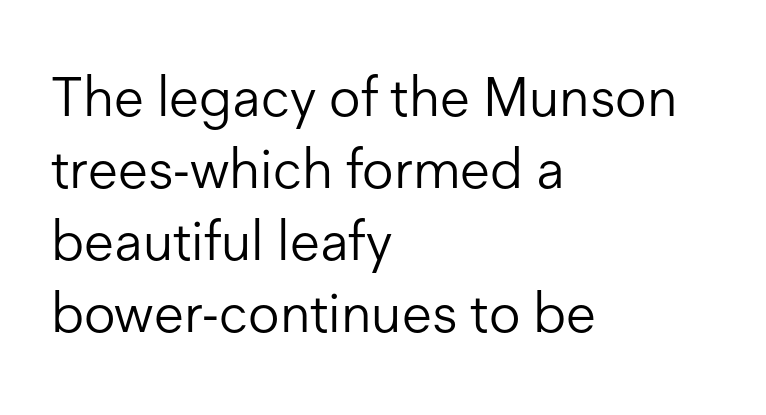
Nope, not italic — everything's standing straight. No word sits above an underline. Each letter keeps its own natural width here, so spacing adapts to shape. Line beginnings align vertically; line endings do not.
